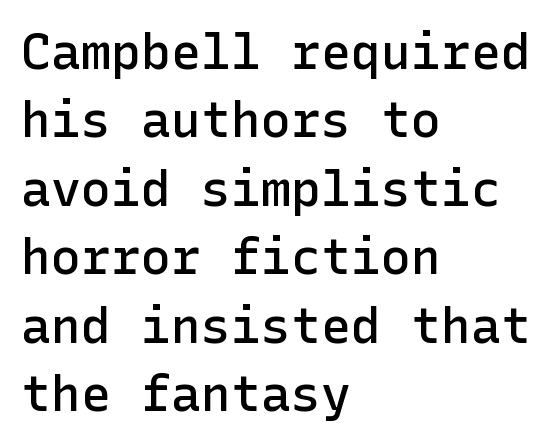
The letters carry no serifs — their stems end cleanly without finishing strokes. Moderately thickened strokes mark this as semibold type. What's the leading like? Ordinary, nothing unusual. What stands out about the letter spacing? Nothing — it is the standard amount.
